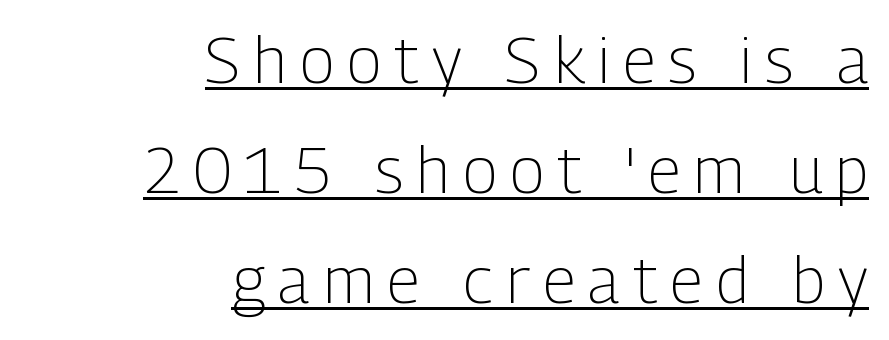
Q: Is the text bold? A: No.
Q: Is the text italic (slanted)? A: No, it is upright.
Q: Is the typeface a serif or a sans-serif typeface? A: Sans-serif.
Q: Is the text underlined? A: Yes.
Q: How is the paragraph aligned? A: Right-aligned.
Q: Is the spacing between letters normal or unusually wide? A: Unusually wide.
Q: Width (condensed, normal, or wide)? A: Condensed.
Q: Stroke contrast? A: Low.
Q: x-height? A: Medium.
Q: Monospaced? A: No.
